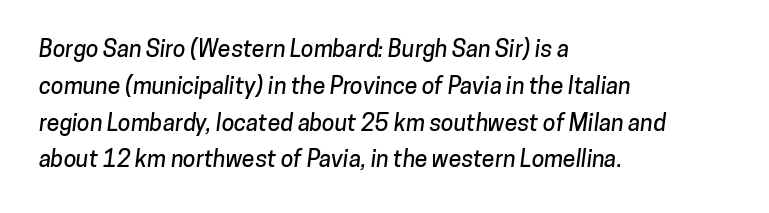
Q: Is the text underlined? A: No.
Q: How is the paragraph aligned? A: Left-aligned.
Q: Is the spacing between letters normal or unusually wide? A: Normal.
Q: Is the spacing between lines tight, normal or loose? A: Normal.
